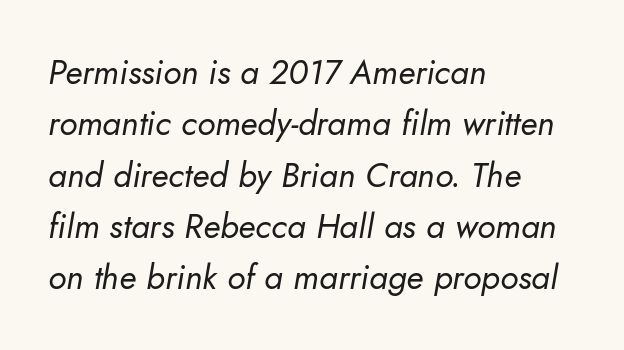
Note the varied advance widths — an 'i' is clearly narrower than an 'm'. Letters have the restrained weight of plain body copy at most. Yep, that's italic — everything's leaning. Whoever set this chose a conventional vertical rhythm.
